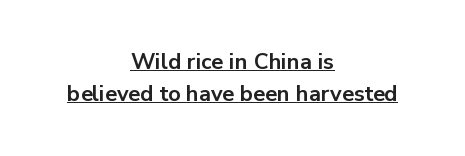
{"italic": "no", "bold": "yes", "underline": "yes", "align": "center", "line_spacing": "normal", "line_spacing_ratio": 1.47, "letter_spacing": "normal", "letter_spacing_em": 0.0, "glyph_px": 22}
